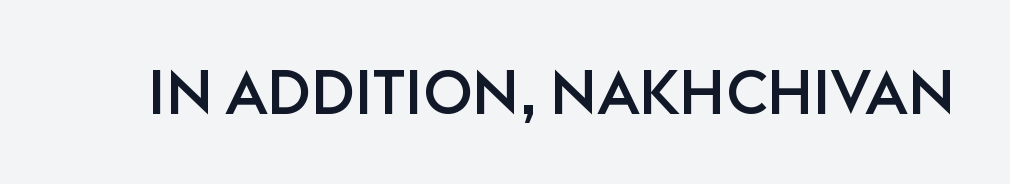
Students, note that the glyphs here touch the page at normal intervals. The passage shown is typeset with a sans-serif family. Clear beneath every line of the passage. Nope, not italic — everything's standing straight.
